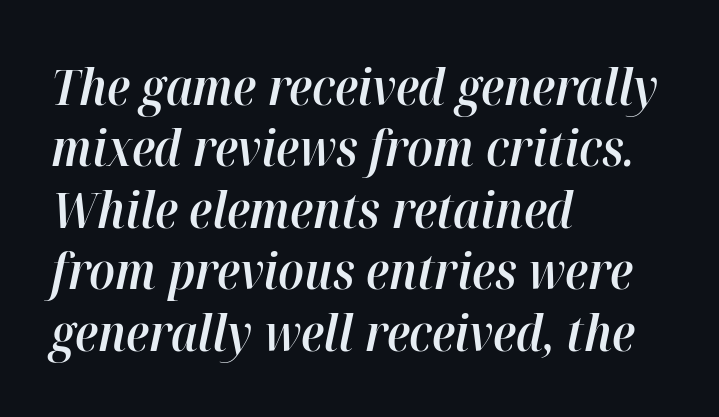
The image shows 50 px semibold type, italic (leaning right); set left-aligned, line spacing 1.23x, normal letter spacing, not underlined; high stroke contrast and a medium x-height.
